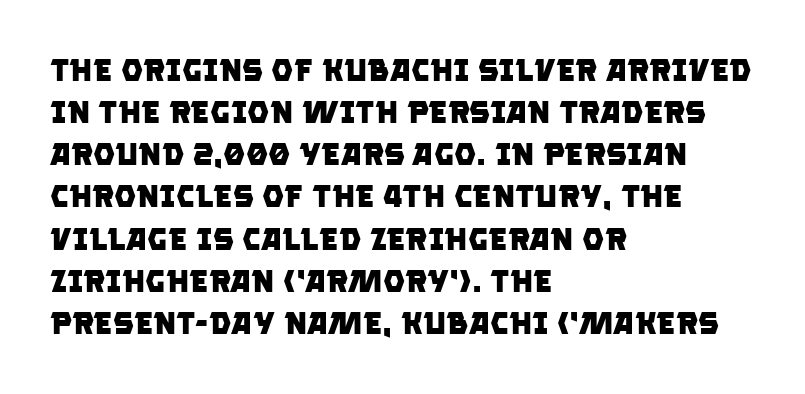
Q: Is the text bold? A: Yes.
Q: Is the typeface a serif or a sans-serif typeface? A: Sans-serif.
Q: Is the text underlined? A: No.
Q: How is the paragraph aligned? A: Left-aligned.
Q: Is the spacing between letters normal or unusually wide? A: Normal.
Q: Is the spacing between lines tight, normal or loose? A: Normal.
Q: Width (condensed, normal, or wide)? A: Normal.
Q: Stroke contrast? A: Low.
Q: x-height? A: Large.
Q: Monospaced? A: No.
